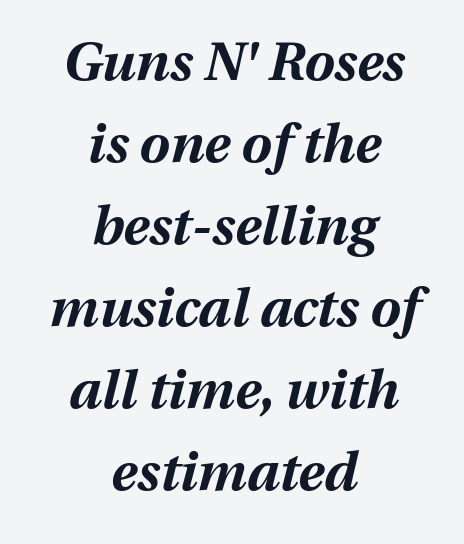
Q: Is the text bold? A: Yes.
Q: Is the text italic (slanted)? A: Yes, it leans right by about 13 degrees.
Q: Is the text underlined? A: No.
Q: How is the paragraph aligned? A: Centered.
Q: Is the spacing between letters normal or unusually wide? A: Normal.
Q: Is the spacing between lines tight, normal or loose? A: Normal.
Q: Width (condensed, normal, or wide)? A: Normal.
Q: Stroke contrast? A: Medium.
Q: x-height? A: Medium.
Q: Monospaced? A: No.
